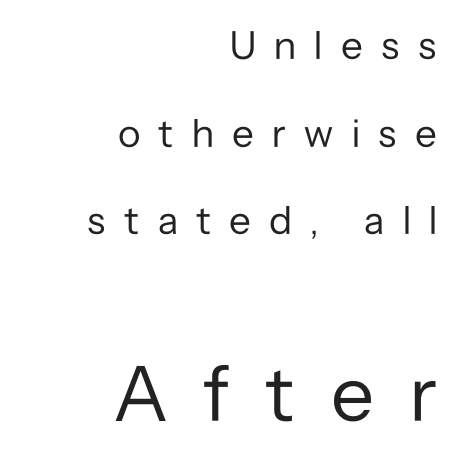
Q: Is the text bold? A: No.
Q: Is the text italic (slanted)? A: No, it is upright.
Q: Is the typeface a serif or a sans-serif typeface? A: Sans-serif.
Q: Is the text underlined? A: No.
Q: How is the paragraph aligned? A: Right-aligned.
Q: Is the spacing between letters normal or unusually wide? A: Unusually wide.
Q: Is the spacing between lines tight, normal or loose? A: Loose.
Q: Which block of text is set in a larger size, the first (top) or the second (bottom)? A: The second (bottom) one.
Q: Width (condensed, normal, or wide)? A: Normal.
Q: Stroke contrast? A: Low.
Q: x-height? A: Medium.
Q: Monospaced? A: No.
